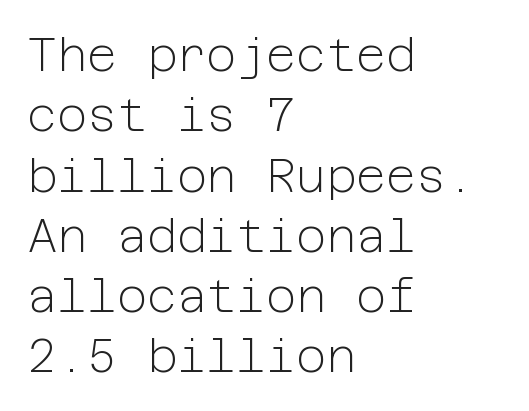
The image shows 46 px light sans-serif type, upright; set left-aligned, normal line spacing (1.31x), normal letter spacing, not underlined; low stroke contrast and a medium x-height.
